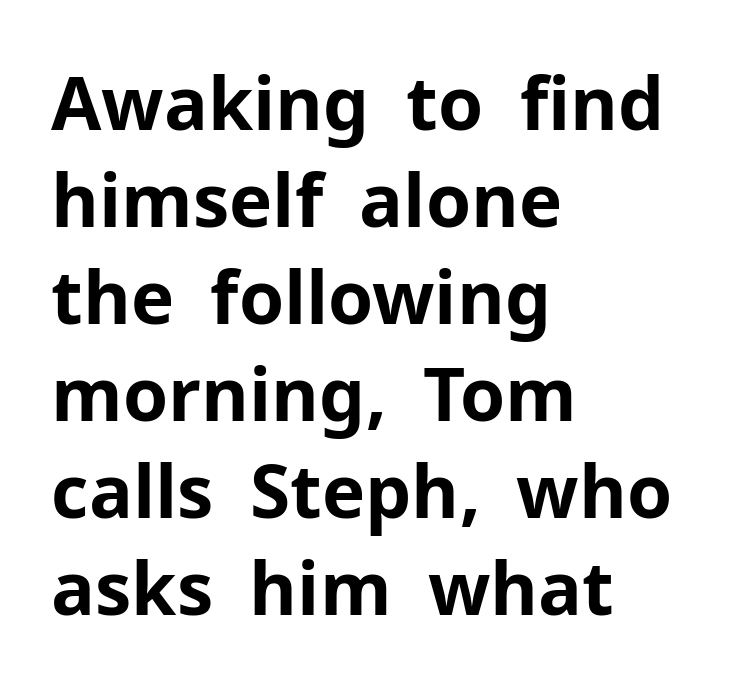
{"serif": "no", "italic": "no", "bold": "yes", "weight": "bold", "width": "normal", "stroke_contrast": "low", "x_height": "medium", "monospaced": "no", "underline": "no", "align": "left", "line_spacing": "normal", "line_spacing_ratio": 1.33, "letter_spacing": "normal", "letter_spacing_em": 0.0, "glyph_px": 73}
